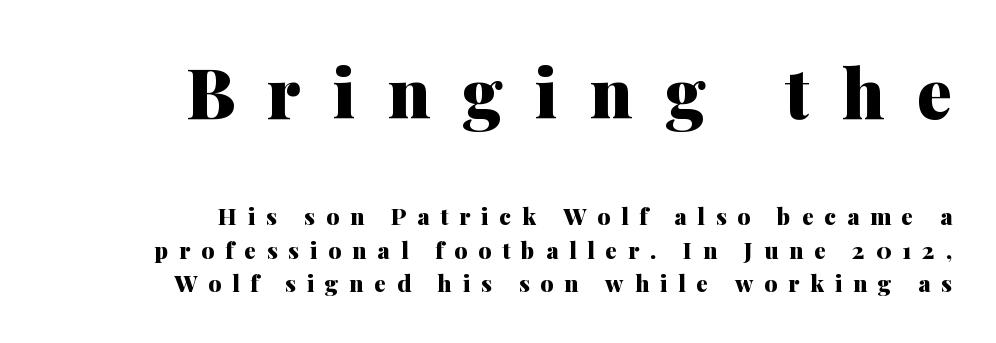
{"serif": "yes", "italic": "no", "bold": "yes", "weight": "heavy", "width": "normal", "stroke_contrast": "medium", "x_height": "medium", "monospaced": "no", "underline": "no", "align": "right", "line_spacing": "normal", "line_spacing_ratio": 1.46, "letter_spacing": "wide", "letter_spacing_em": 0.47, "larger_block": "first", "size_ratio": 3.0, "glyph_px": 69}
